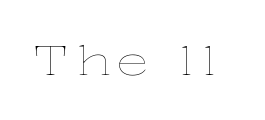
Is the stroke heavy? The answer is a plain regular-or-lighter. The letters advance in unequal steps, a hallmark of proportional type. A roman cut, with each character standing at attention. The strip under each line holds only bare page.
